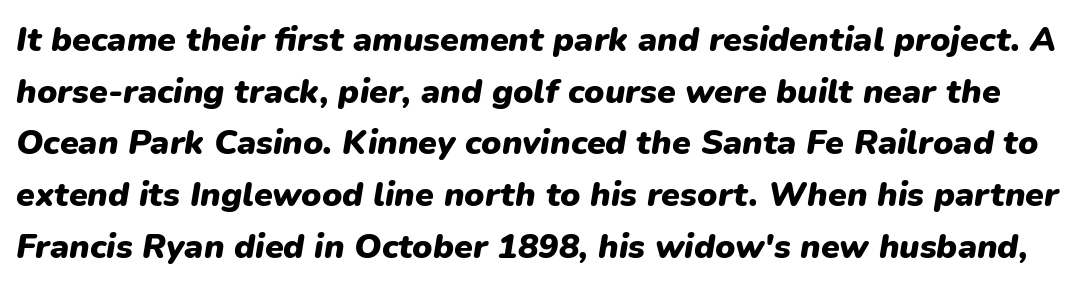
{"italic": "yes", "lean": "right", "slant_degrees": 9, "bold": "yes", "weight": "heavy", "width": "normal", "stroke_contrast": "low", "x_height": "medium", "monospaced": "no", "underline": "no", "line_spacing": "normal", "line_spacing_ratio": 1.52, "letter_spacing": "normal", "letter_spacing_em": 0.0, "glyph_px": 34}
